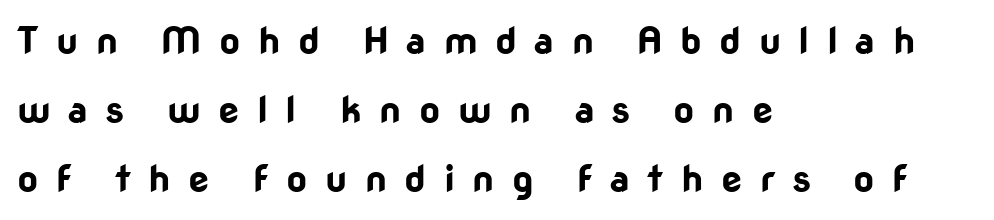
Q: Is the text bold? A: Yes.
Q: Is the text italic (slanted)? A: No, it is upright.
Q: Is the typeface a serif or a sans-serif typeface? A: Sans-serif.
Q: Is the text underlined? A: No.
Q: How is the paragraph aligned? A: Left-aligned.
Q: Is the spacing between letters normal or unusually wide? A: Unusually wide.
Q: Width (condensed, normal, or wide)? A: Normal.
Q: Stroke contrast? A: Low.
Q: x-height? A: Medium.
Q: Monospaced? A: No.
